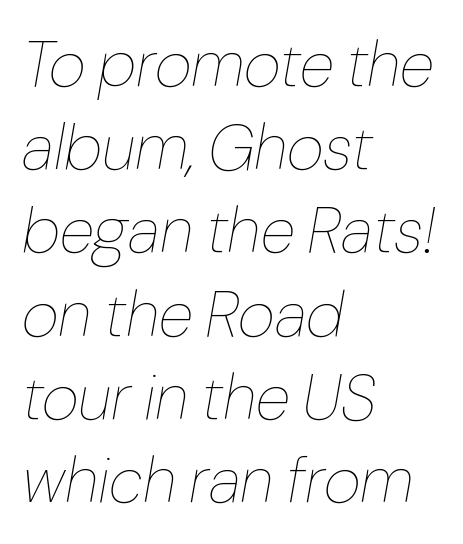
Teacher's note: observe the even left margin — that is flush-left alignment. A typesetter would call this proportional, since set widths differ per character. If you drew a line through each stem, it would be angled. Leading matches the norm, producing a regular column. No extra ink here — the face is not bold. Rule under the text: the space is simply empty.
